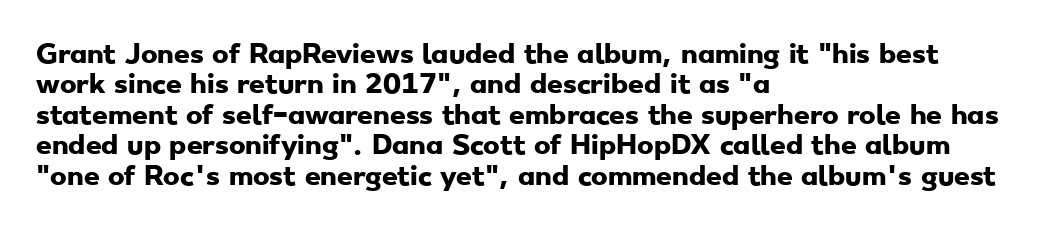
Q: Is the text bold? A: Yes.
Q: Is the text underlined? A: No.
Q: How is the paragraph aligned? A: Left-aligned.
Q: Is the spacing between letters normal or unusually wide? A: Normal.
